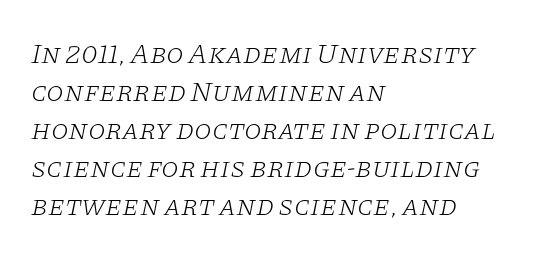
The image shows 28 px light, wide serif type, italic (leaning right); set left-aligned, normal line spacing (1.36x), normal letter spacing, not underlined; low stroke contrast and a large x-height.
